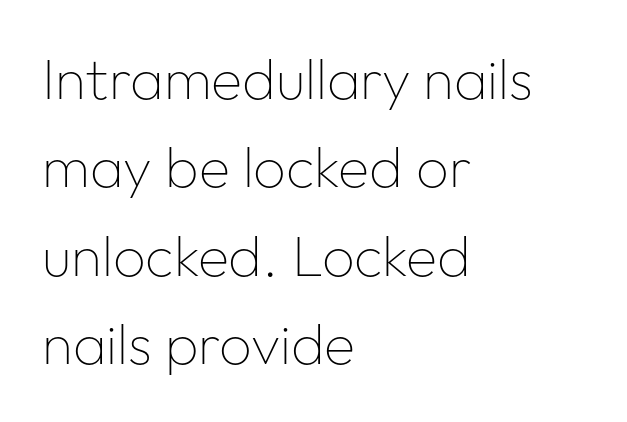
These lines are set flush left with a ragged right edge. Descender tails drop into unmarked territory. Quick note: interline space is typical. These lines are rendered in a variable-pitch font.
